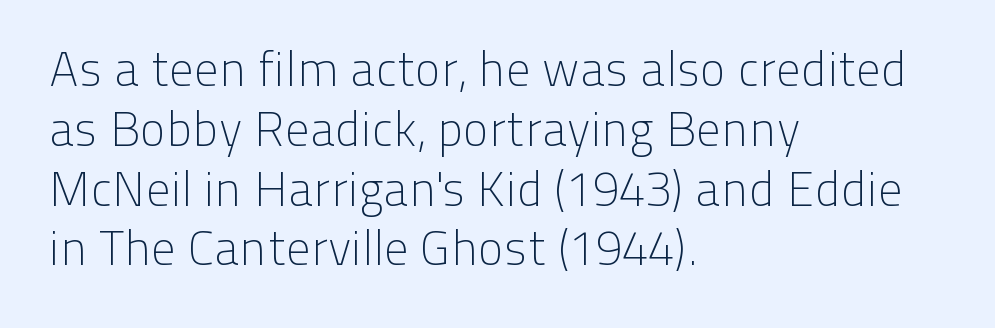
Q: Is the text bold? A: No.
Q: Is the text italic (slanted)? A: No, it is upright.
Q: Is the typeface a serif or a sans-serif typeface? A: Sans-serif.
Q: Is the text underlined? A: No.
Q: How is the paragraph aligned? A: Left-aligned.
Q: Is the spacing between letters normal or unusually wide? A: Normal.
Q: Width (condensed, normal, or wide)? A: Normal.
Q: Stroke contrast? A: Low.
Q: x-height? A: Medium.
Q: Monospaced? A: No.
